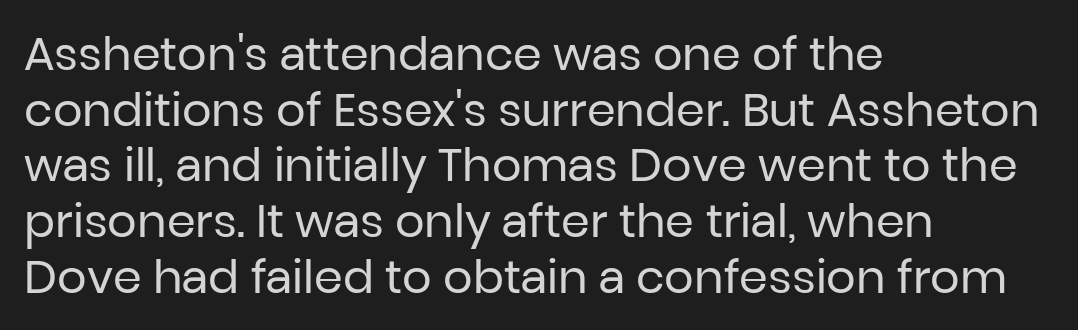
The image shows 46 px regular-weight sans-serif type, upright; set left-aligned, line spacing 1.21x, normal letter spacing, not underlined; low stroke contrast and a medium x-height.
